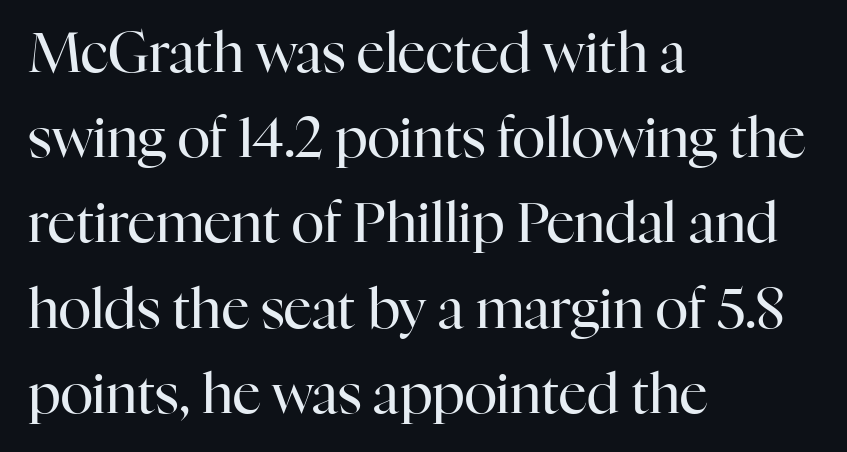
The tracking reads as untouched default to a designer's eye. Think of a printed novel: that variable character pitch is what you see here. You can tell from the footed stems that serif type was used. Nobody drew a line under any word here.
